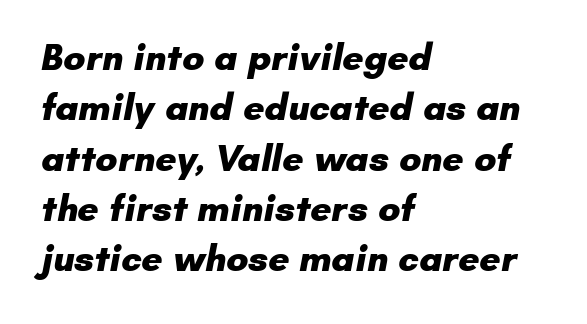
What weight is shown? A full bold with thick strokes. Reading down the block, your eye returns to a fixed left position each line. These lines are rendered in a variable-pitch font. The rendering keeps characters at their native spacing. A typesetter would label this face a sans.
